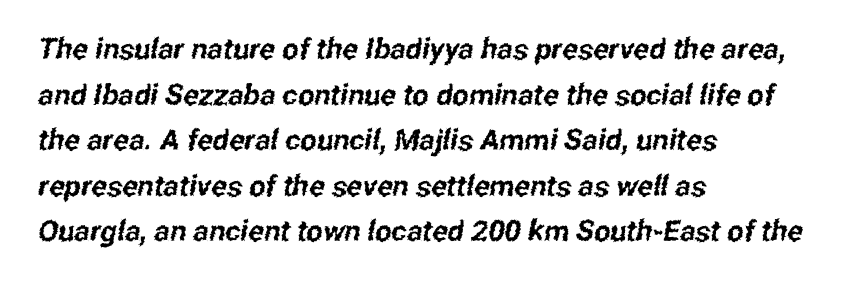
Q: Is the typeface a serif or a sans-serif typeface? A: Sans-serif.
Q: Is the text underlined? A: No.
Q: How is the paragraph aligned? A: Left-aligned.
Q: Is the spacing between letters normal or unusually wide? A: Normal.
Q: Is the spacing between lines tight, normal or loose? A: Normal.
Q: Width (condensed, normal, or wide)? A: Condensed.
Q: Stroke contrast? A: Low.
Q: x-height? A: Medium.
Q: Monospaced? A: No.
